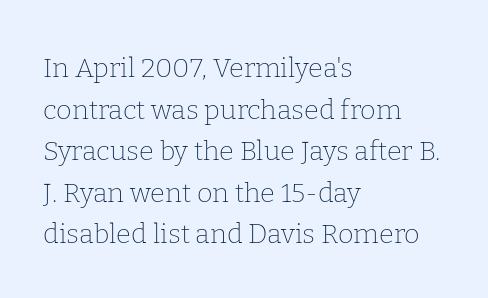
{"italic": "no", "bold": "no", "underline": "no", "align": "left", "line_spacing": "normal", "line_spacing_ratio": 1.54, "letter_spacing": "normal", "letter_spacing_em": 0.0, "glyph_px": 27}
